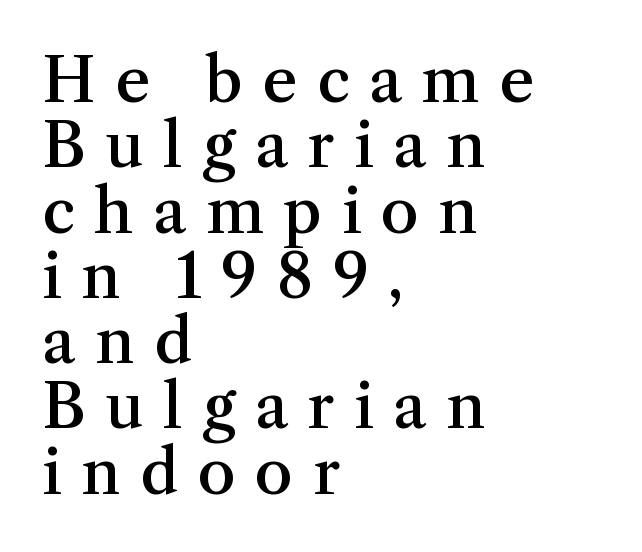
{"serif": "yes", "italic": "no", "bold": "semi", "weight": "semibold", "width": "normal", "stroke_contrast": "medium", "x_height": "medium", "monospaced": "no", "underline": "no", "align": "left", "line_spacing": "tight", "line_spacing_ratio": 1.07, "letter_spacing": "wide", "letter_spacing_em": 0.32, "glyph_px": 61}
